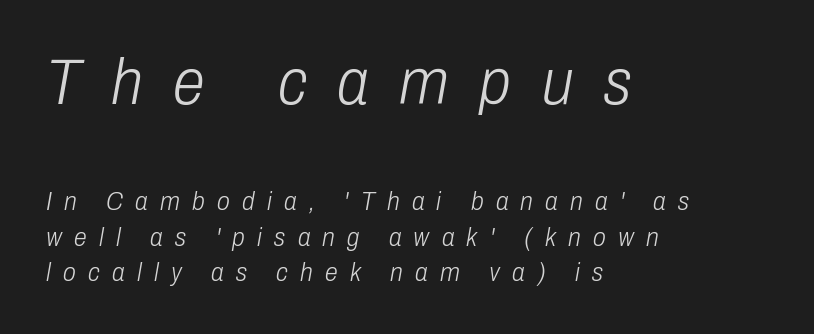
The image shows 65 px light, condensed type, italic (leaning right); set left-aligned, normal line spacing (1.37x), unusually wide letter spacing (+0.47 em), not underlined; the first (top) block is 2.5x larger; low stroke contrast and a medium x-height.
